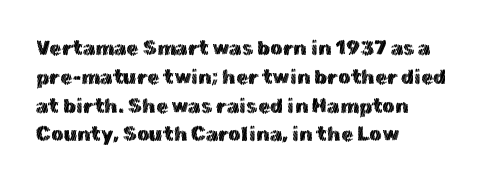
{"italic": "no", "underline": "no", "align": "left", "line_spacing": "normal", "line_spacing_ratio": 1.44, "letter_spacing": "normal", "letter_spacing_em": 0.0, "glyph_px": 20}
